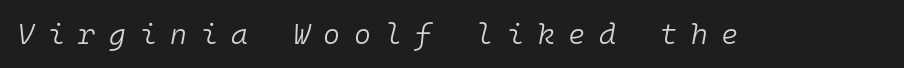
The image shows 29 px light type, italic (leaning right), monospaced; set unusually wide letter spacing (+0.47 em), not underlined; low stroke contrast and a medium x-height.
